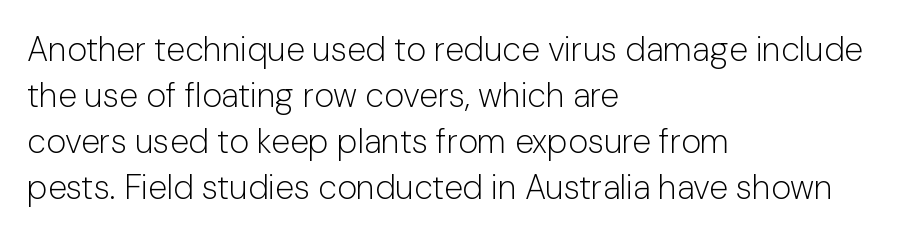
Q: Is the text bold? A: No.
Q: Is the text italic (slanted)? A: No, it is upright.
Q: Is the typeface a serif or a sans-serif typeface? A: Sans-serif.
Q: Is the text underlined? A: No.
Q: How is the paragraph aligned? A: Left-aligned.
Q: Is the spacing between letters normal or unusually wide? A: Normal.
Q: Is the spacing between lines tight, normal or loose? A: Normal.
Q: Width (condensed, normal, or wide)? A: Normal.
Q: Stroke contrast? A: Low.
Q: x-height? A: Medium.
Q: Monospaced? A: No.
